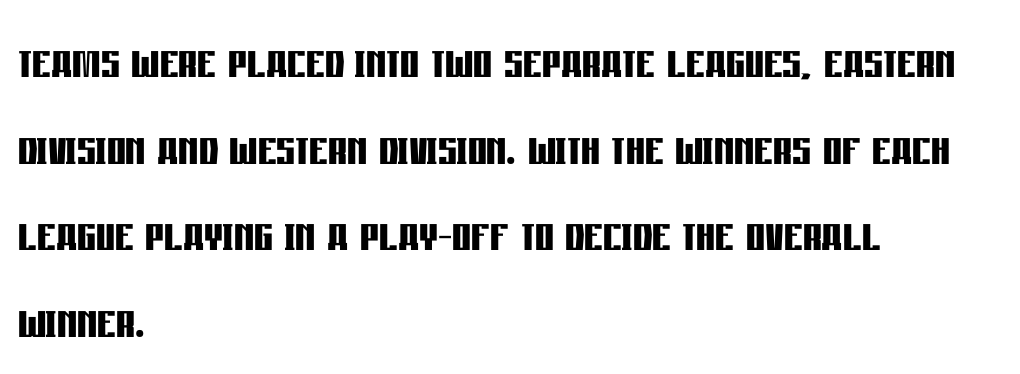
The image shows 59 px semibold, condensed sans-serif type, upright; set left-aligned, normal line spacing (1.47x), normal letter spacing, not underlined; low stroke contrast and a large x-height.
